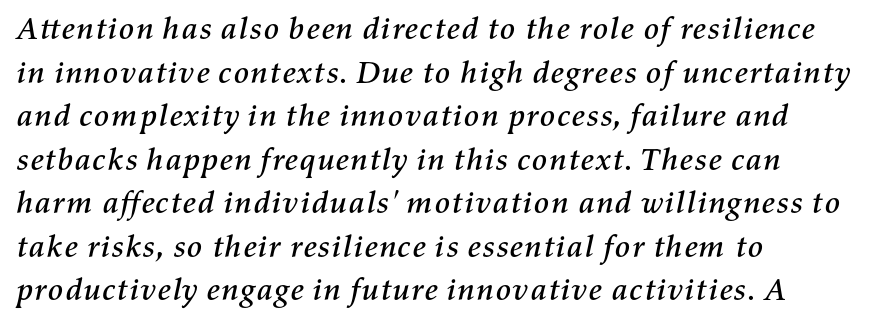
{"italic": "yes", "lean": "right", "slant_degrees": 11, "width": "normal", "stroke_contrast": "medium", "x_height": "medium", "monospaced": "no", "underline": "no", "align": "left", "line_spacing": "normal", "line_spacing_ratio": 1.36, "letter_spacing": "normal", "letter_spacing_em": 0.0, "glyph_px": 32}
